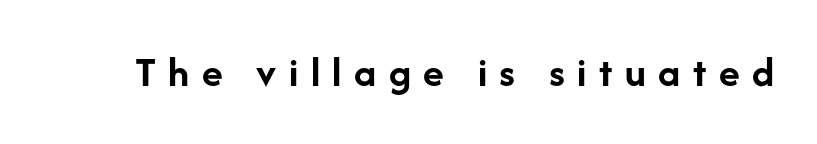
{"serif": "no", "italic": "no", "bold": "yes", "weight": "semibold", "width": "normal", "stroke_contrast": "low", "x_height": "medium", "monospaced": "no", "underline": "no", "letter_spacing": "wide", "letter_spacing_em": 0.29, "glyph_px": 43}
